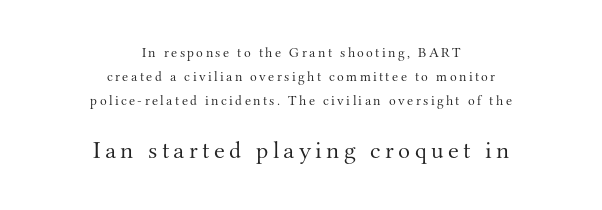
Every character sits straight up, as roman type does. Caption: multi-line text, centered on the measure. A student would notice the bottom passage is typeset larger than what precedes it. The font sits on the lighter half of the weight spectrum, regular included.
